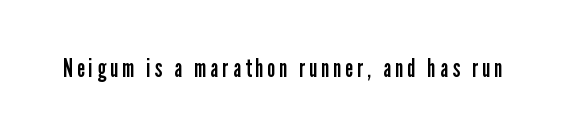
Q: Is the text bold? A: No.
Q: Is the text italic (slanted)? A: No, it is upright.
Q: Is the text underlined? A: No.
